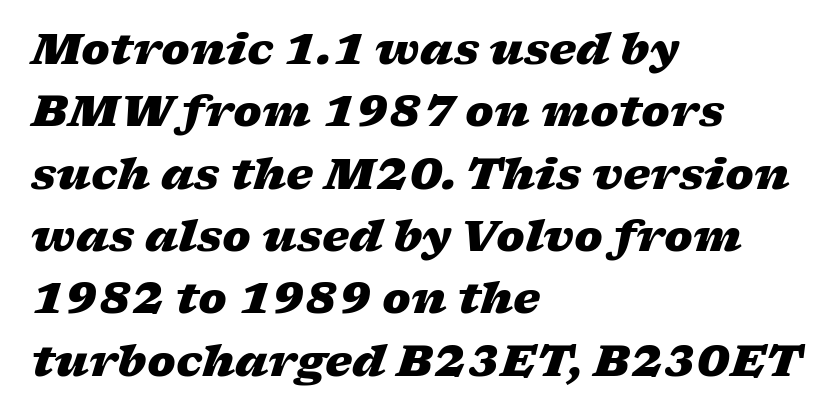
{"italic": "yes", "lean": "right", "slant_degrees": 17, "bold": "yes", "weight": "heavy", "width": "wide", "stroke_contrast": "low", "x_height": "medium", "monospaced": "no", "underline": "no", "align": "left", "line_spacing": "normal", "line_spacing_ratio": 1.45, "letter_spacing": "normal", "letter_spacing_em": 0.0, "glyph_px": 43}
